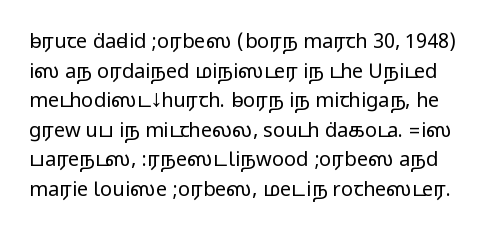
Q: Is the text italic (slanted)? A: No, it is upright.
Q: Is the text underlined? A: No.
Q: Is the spacing between letters normal or unusually wide? A: Normal.
Q: Is the spacing between lines tight, normal or loose? A: Normal.
